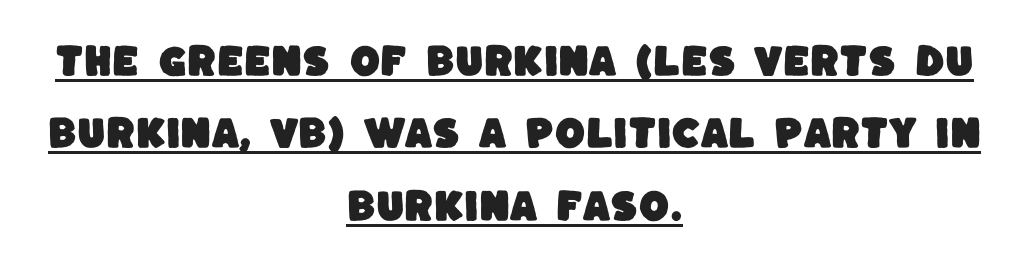
The image shows 35 px sans-serif type; set centered, loose line spacing (2.07x), normal letter spacing, underlined; low stroke contrast and a large x-height.
